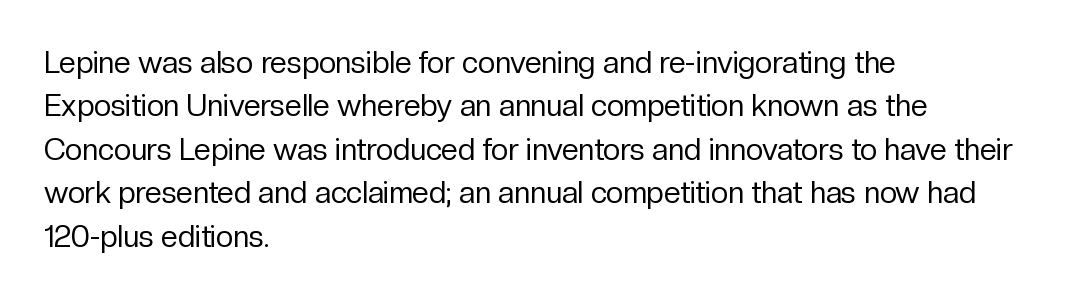
The image shows 30 px regular-weight sans-serif type, upright; set left-aligned, normal line spacing (1.45x), normal letter spacing, not underlined; low stroke contrast and a medium x-height.
